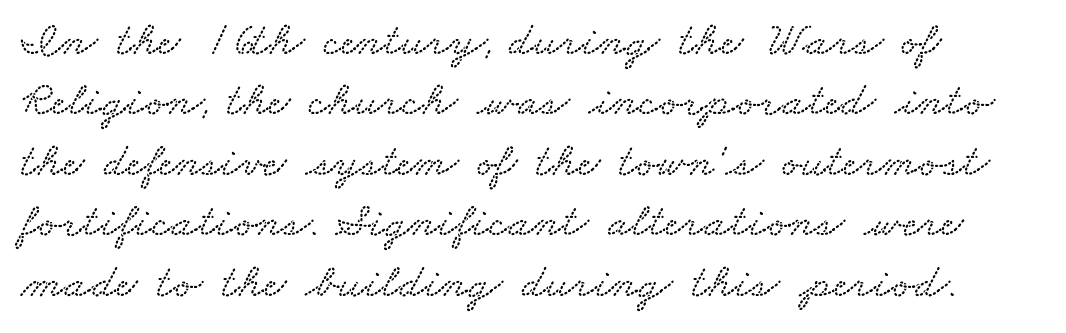
The image shows 48 px wide type; set left-aligned, normal line spacing (1.26x), normal letter spacing, not underlined; low stroke contrast and a small x-height.
